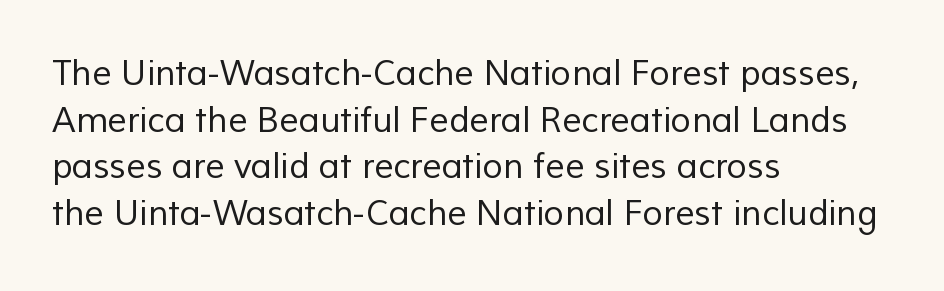
Q: Is the text bold? A: No.
Q: Is the typeface a serif or a sans-serif typeface? A: Sans-serif.
Q: Is the text underlined? A: No.
Q: How is the paragraph aligned? A: Left-aligned.
Q: Is the spacing between letters normal or unusually wide? A: Normal.
Q: Is the spacing between lines tight, normal or loose? A: Normal.
Q: Width (condensed, normal, or wide)? A: Normal.
Q: Stroke contrast? A: Low.
Q: x-height? A: Medium.
Q: Monospaced? A: No.
